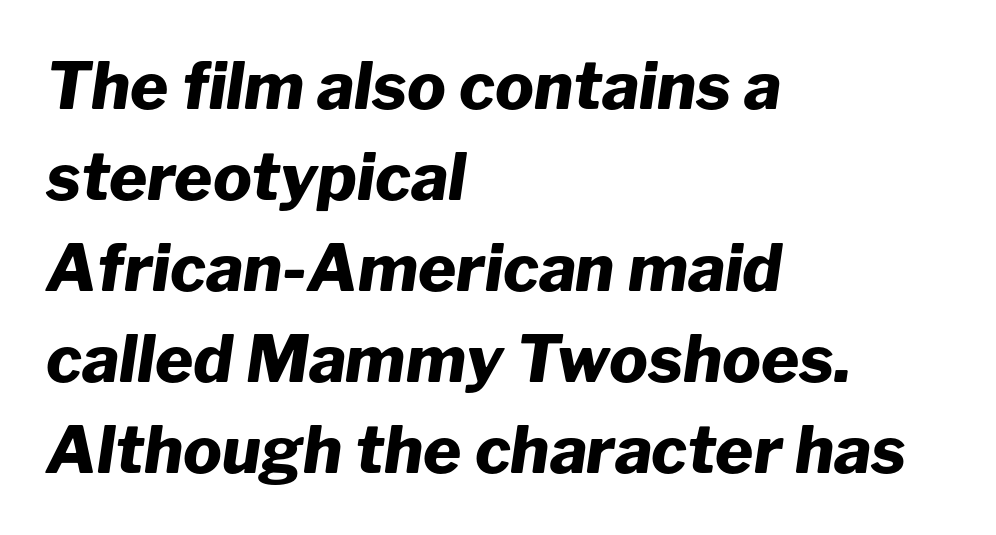
The image shows 65 px heavy type, italic (leaning right); set left-aligned, normal line spacing (1.4x), normal letter spacing, not underlined; low stroke contrast and a medium x-height.
